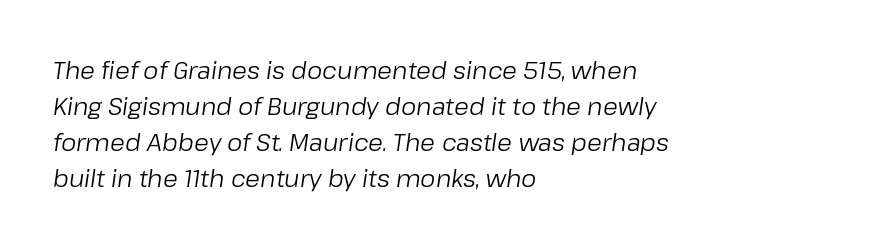
Q: Is the text bold? A: No.
Q: Is the text italic (slanted)? A: Yes, it leans right by about 8 degrees.
Q: Is the text underlined? A: No.
Q: How is the paragraph aligned? A: Left-aligned.
Q: Is the spacing between letters normal or unusually wide? A: Normal.
Q: Is the spacing between lines tight, normal or loose? A: Normal.
